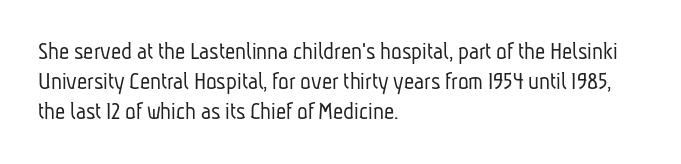
The image shows 25 px text type; set left-aligned, line spacing 1.21x, normal letter spacing, not underlined.
